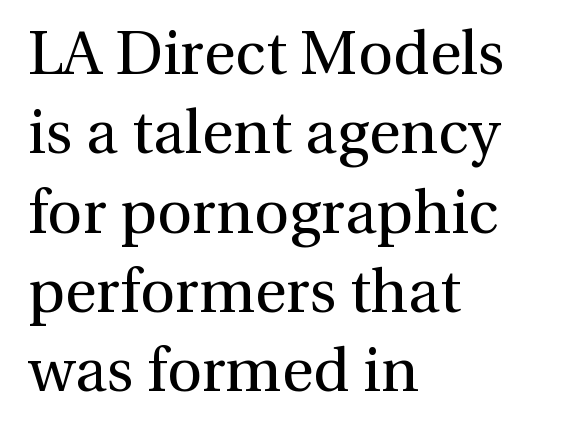
Q: Is the text bold? A: No.
Q: Is the text italic (slanted)? A: No, it is upright.
Q: Is the typeface a serif or a sans-serif typeface? A: Serif.
Q: Is the text underlined? A: No.
Q: How is the paragraph aligned? A: Left-aligned.
Q: Is the spacing between letters normal or unusually wide? A: Normal.
Q: Is the spacing between lines tight, normal or loose? A: Normal.
Q: Width (condensed, normal, or wide)? A: Normal.
Q: x-height? A: Medium.
Q: Monospaced? A: No.
